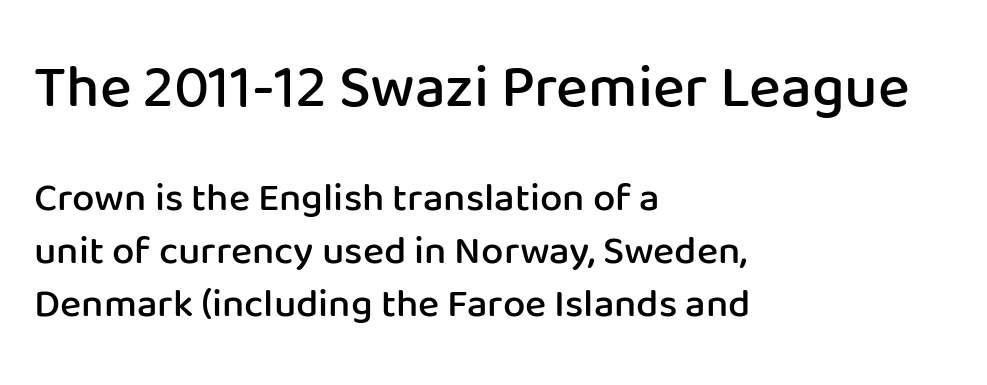
The image shows 60 px semibold sans-serif type, upright; set left-aligned, normal line spacing (1.33x), normal letter spacing, not underlined; the first (top) block is 1.5x larger; low stroke contrast and a medium x-height.
